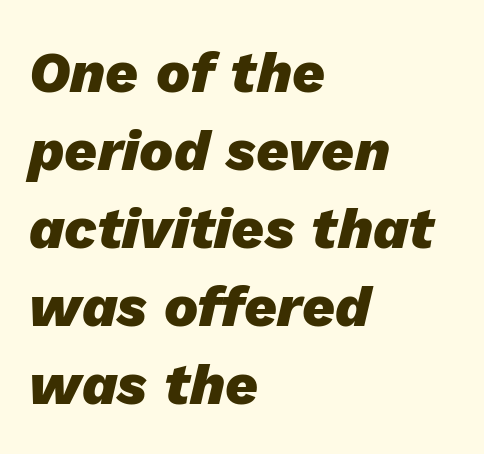
Q: Is the text bold? A: Yes.
Q: Is the text italic (slanted)? A: Yes, it leans right by about 13 degrees.
Q: Is the text underlined? A: No.
Q: How is the paragraph aligned? A: Left-aligned.
Q: Is the spacing between letters normal or unusually wide? A: Normal.
Q: Is the spacing between lines tight, normal or loose? A: Normal.
Q: Width (condensed, normal, or wide)? A: Normal.
Q: Stroke contrast? A: Low.
Q: x-height? A: Medium.
Q: Monospaced? A: No.
